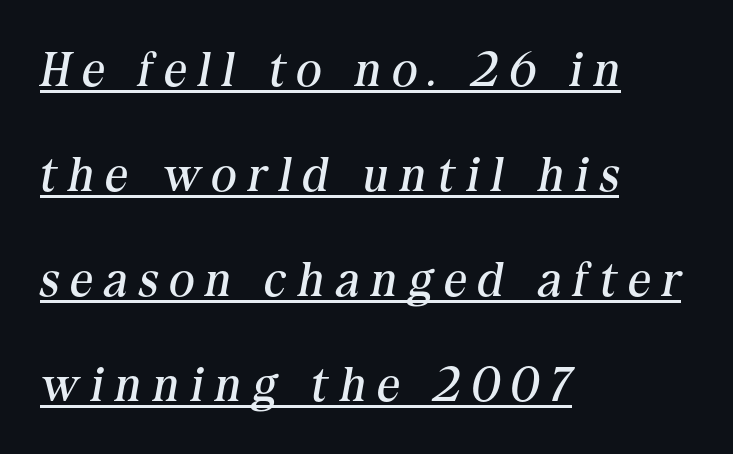
The image shows 49 px regular-weight serif type, italic (leaning right); set left-aligned, loose line spacing (2.14x), unusually wide letter spacing (+0.24 em), underlined; medium stroke contrast and a medium x-height.
